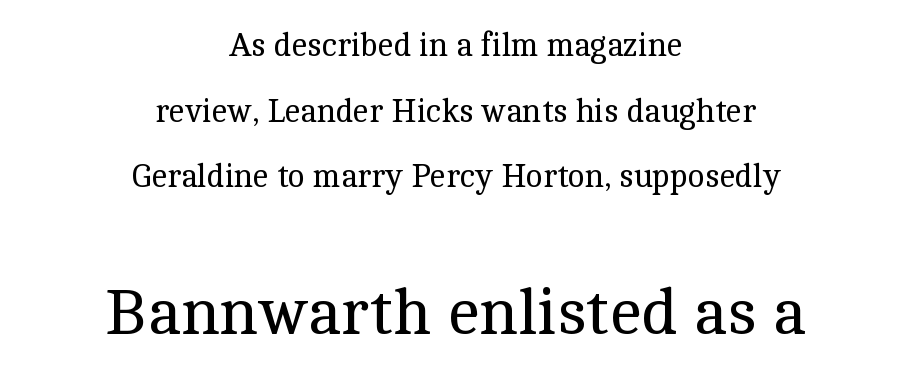
Look at the glyph heights: the lower group is clearly the bigger setting. Unmarked baselines from the first word to the last. Baseline-to-baseline distance is far greater than the letter height. Nothing heavy about these letters — not bold at all. Centered paragraph, ragged on both sides.
